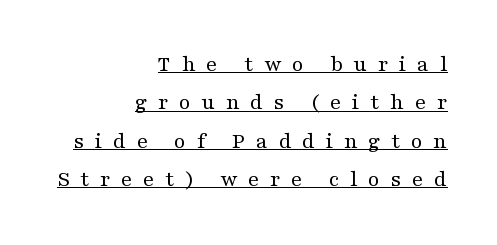
The image shows 23 px text type, upright; set right-aligned, normal line spacing (1.67x), unusually wide letter spacing (+0.47 em), underlined.
